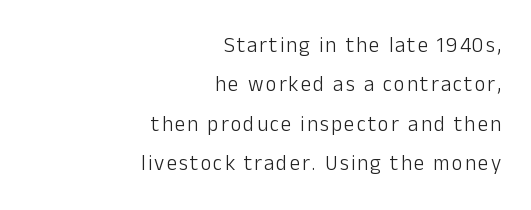
The image shows 21 px text type, upright; set right-aligned, line spacing 1.88x, not underlined.
